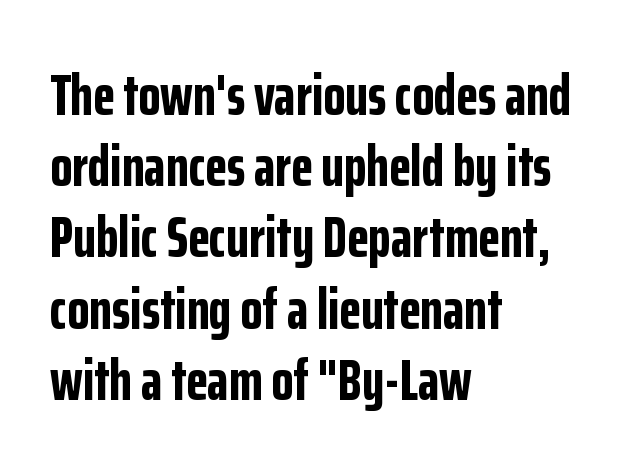
Q: Is the text bold? A: Yes.
Q: Is the text italic (slanted)? A: No, it is upright.
Q: Is the typeface a serif or a sans-serif typeface? A: Sans-serif.
Q: Is the text underlined? A: No.
Q: How is the paragraph aligned? A: Left-aligned.
Q: Is the spacing between letters normal or unusually wide? A: Normal.
Q: Is the spacing between lines tight, normal or loose? A: Normal.
Q: Width (condensed, normal, or wide)? A: Condensed.
Q: Stroke contrast? A: Low.
Q: x-height? A: Medium.
Q: Monospaced? A: No.
